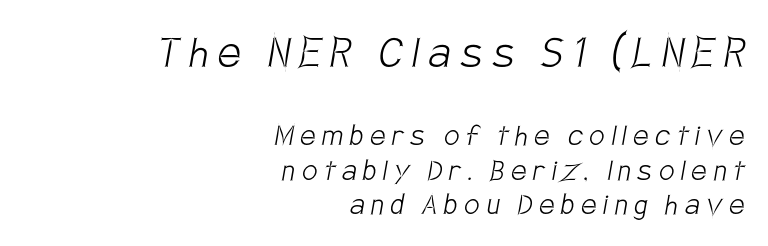
Stem width sits at or under what a default text font uses. The rendering inserts visible extra space after every character. Unlike a traditional serif, this face leaves its strokes unadorned. The area under the type is left untouched.
